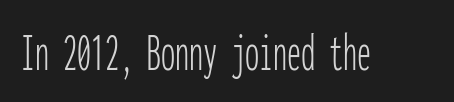
The image shows 56 px thin, condensed sans-serif type, upright, monospaced; set normal letter spacing, not underlined; low stroke contrast and a medium x-height.
